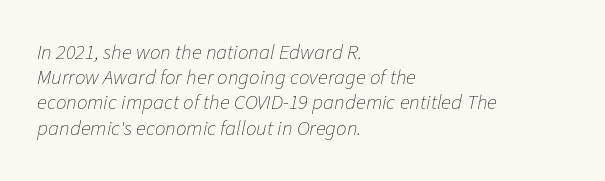
Q: Is the text bold? A: No.
Q: Is the text italic (slanted)? A: Yes, it leans right by about 11 degrees.
Q: Is the text underlined? A: No.
Q: How is the paragraph aligned? A: Left-aligned.
Q: Is the spacing between letters normal or unusually wide? A: Normal.
